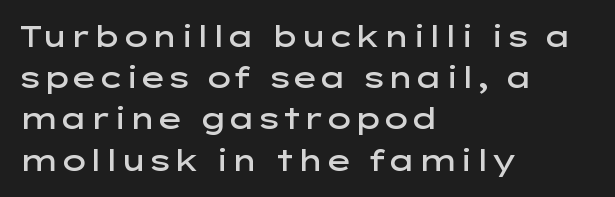
Horizontally, the lines are justified to the leading edge only. Ascenders rise straight up at ninety degrees. The rendering uses natural spacing where letterforms have individual widths. This sample uses plain, unmodified letter spacing. The strokes are fattened partway — semibold, not bold.
